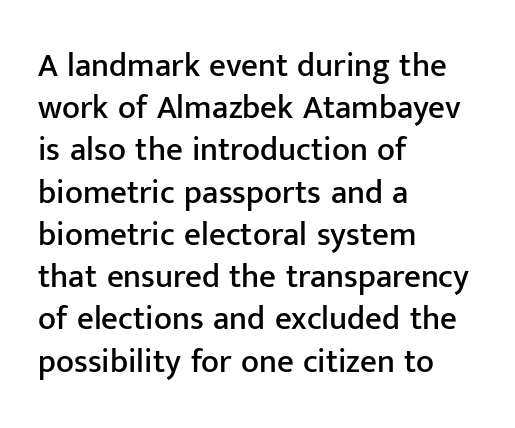
The image shows 33 px sans-serif type, upright; set left-aligned, normal line spacing (1.28x), normal letter spacing, not underlined; low stroke contrast and a medium x-height.
